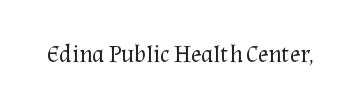
Q: Is the text bold? A: No.
Q: Is the text italic (slanted)? A: No, it is upright.
Q: Is the text underlined? A: No.
Q: Is the spacing between letters normal or unusually wide? A: Normal.
